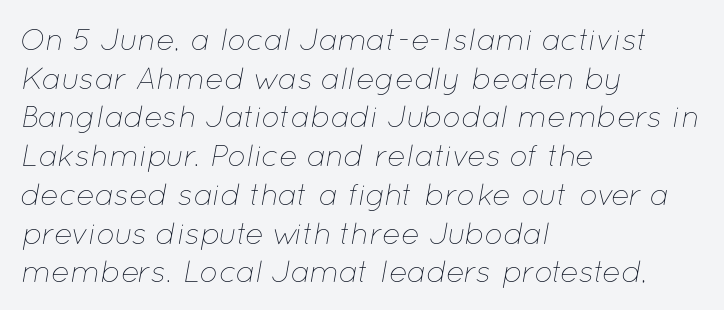
The image shows 31 px thin type, italic (leaning right); set left-aligned, normal line spacing (1.25x), normal letter spacing, not underlined; low stroke contrast and a medium x-height.
